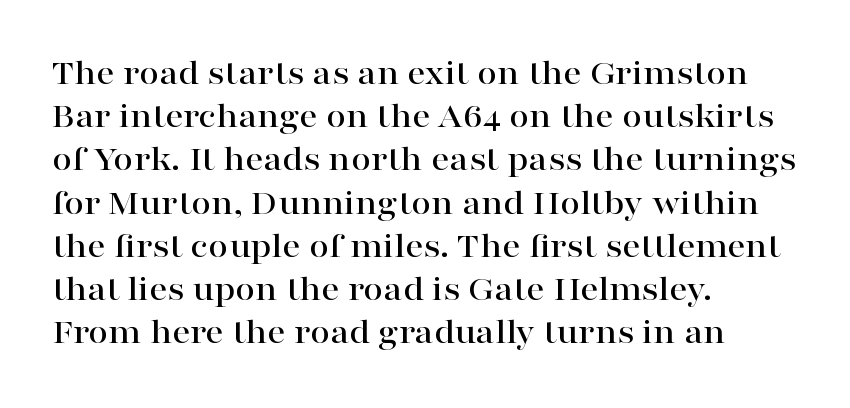
It's the straight-up-and-down kind of type. Beneath every word, the page is bare. These lines are rendered in a variable-pitch font. This rendering leaves character spacing at its baseline value. Little horizontal feet cap the strokes, marking this as serif type.
